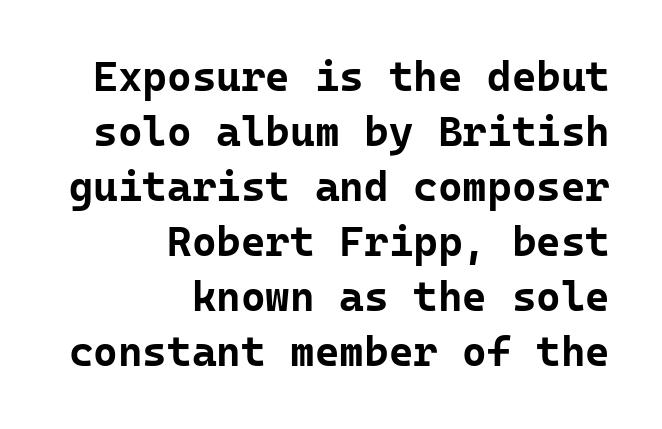
This rendering features lettering with no underline. Posture: upright roman. Fixed-width glyphs throughout — classic coding-font behaviour. A full-strength bold gives these letters their thick strokes. Regarding leading, the lines here are spaced in the standard way.
